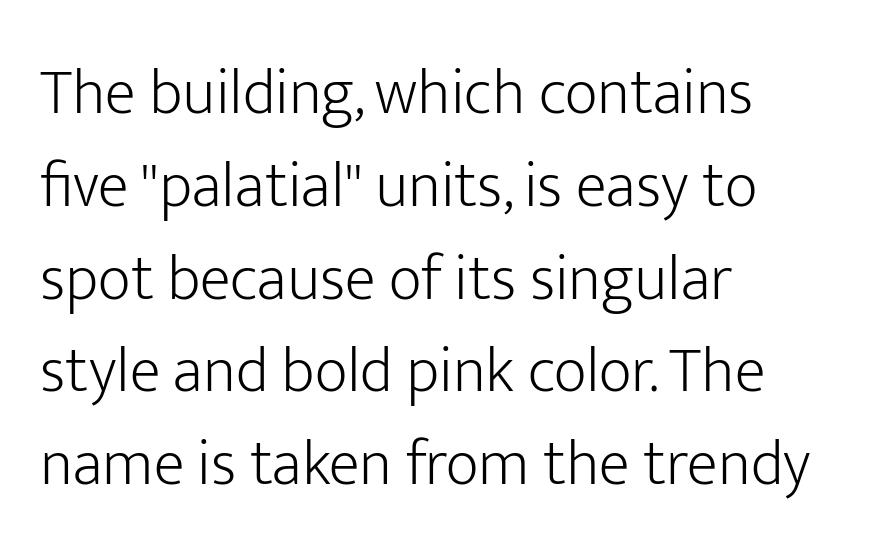
{"serif": "no", "italic": "no", "bold": "no", "weight": "light", "width": "normal", "stroke_contrast": "low", "x_height": "medium", "monospaced": "no", "underline": "no", "align": "left", "line_spacing": "normal", "line_spacing_ratio": 1.45, "letter_spacing": "normal", "letter_spacing_em": 0.0, "glyph_px": 64}
